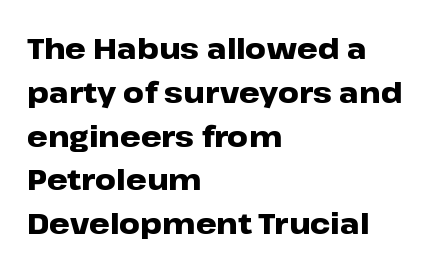
{"serif": "no", "italic": "no", "bold": "yes", "weight": "heavy", "width": "wide", "stroke_contrast": "low", "x_height": "medium", "monospaced": "no", "underline": "no", "align": "left", "line_spacing": "normal", "line_spacing_ratio": 1.51, "letter_spacing": "normal", "letter_spacing_em": 0.0, "glyph_px": 29}
